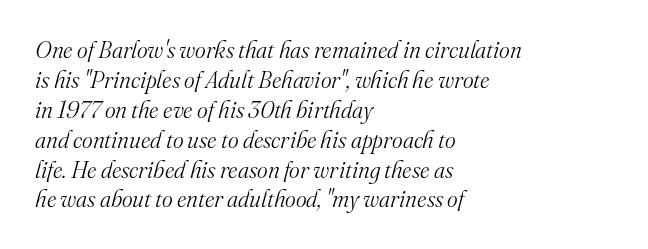
Bold? No — there's no thickening of the strokes. Spacing between characters is what you'd get straight out of the box. A normal amount of white space separates one row of letters from the next. Quick note: underline off. If you drew a line through each stem, it would be angled. Typeset ragged right — the left edge is the straight one.
